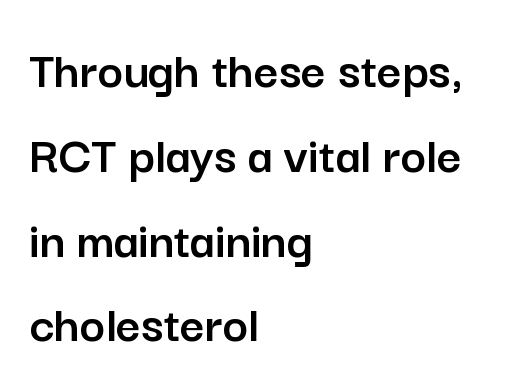
Q: Is the text italic (slanted)? A: No, it is upright.
Q: Is the typeface a serif or a sans-serif typeface? A: Sans-serif.
Q: Is the text underlined? A: No.
Q: How is the paragraph aligned? A: Left-aligned.
Q: Is the spacing between letters normal or unusually wide? A: Normal.
Q: Is the spacing between lines tight, normal or loose? A: Normal.
Q: Width (condensed, normal, or wide)? A: Normal.
Q: Stroke contrast? A: Low.
Q: x-height? A: Medium.
Q: Monospaced? A: No.
